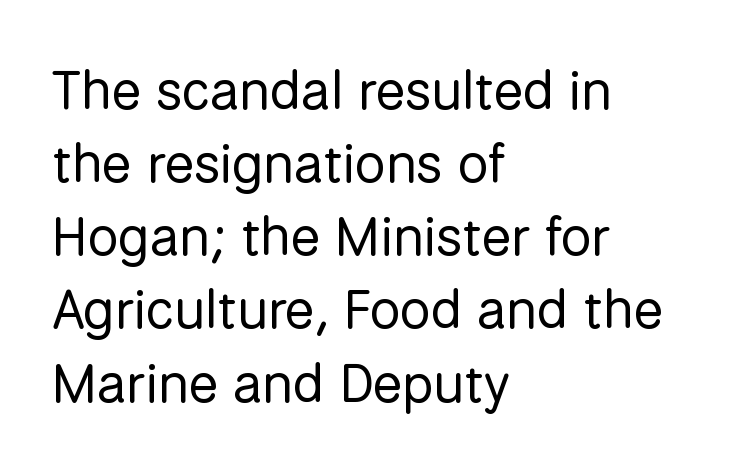
Q: Is the text bold? A: No.
Q: Is the text italic (slanted)? A: No, it is upright.
Q: Is the typeface a serif or a sans-serif typeface? A: Sans-serif.
Q: Is the text underlined? A: No.
Q: How is the paragraph aligned? A: Left-aligned.
Q: Is the spacing between letters normal or unusually wide? A: Normal.
Q: Is the spacing between lines tight, normal or loose? A: Normal.
Q: Width (condensed, normal, or wide)? A: Normal.
Q: Stroke contrast? A: Low.
Q: x-height? A: Medium.
Q: Monospaced? A: No.
